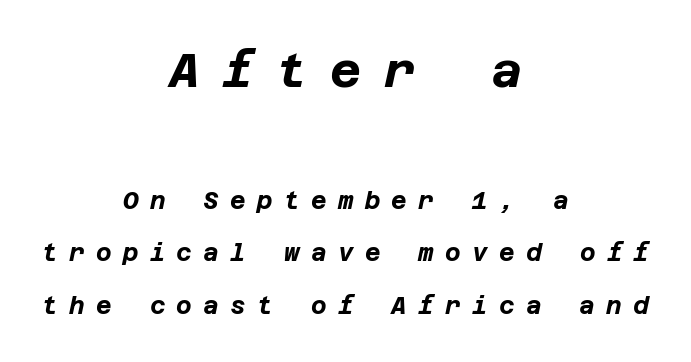
Q: Is the text bold? A: Yes.
Q: Is the text italic (slanted)? A: Yes, it leans right by about 12 degrees.
Q: Is the text underlined? A: No.
Q: How is the paragraph aligned? A: Centered.
Q: Is the spacing between letters normal or unusually wide? A: Unusually wide.
Q: Is the spacing between lines tight, normal or loose? A: Loose.
Q: Which block of text is set in a larger size, the first (top) or the second (bottom)? A: The first (top) one.
Q: Width (condensed, normal, or wide)? A: Normal.
Q: Stroke contrast? A: Low.
Q: x-height? A: Large.
